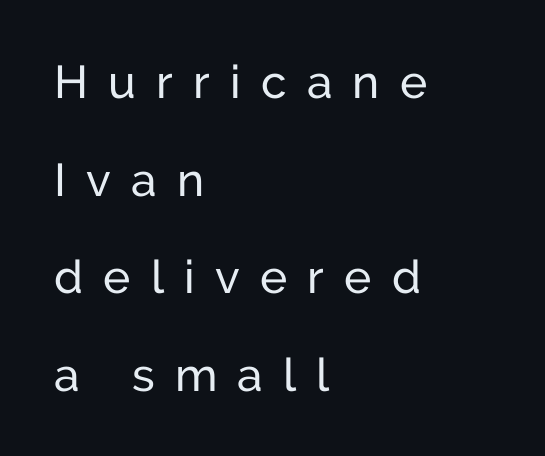
The image shows 46 px regular-weight sans-serif type, upright; set left-aligned, loose line spacing (2.12x), unusually wide letter spacing (+0.44 em), not underlined; low stroke contrast and a medium x-height.
